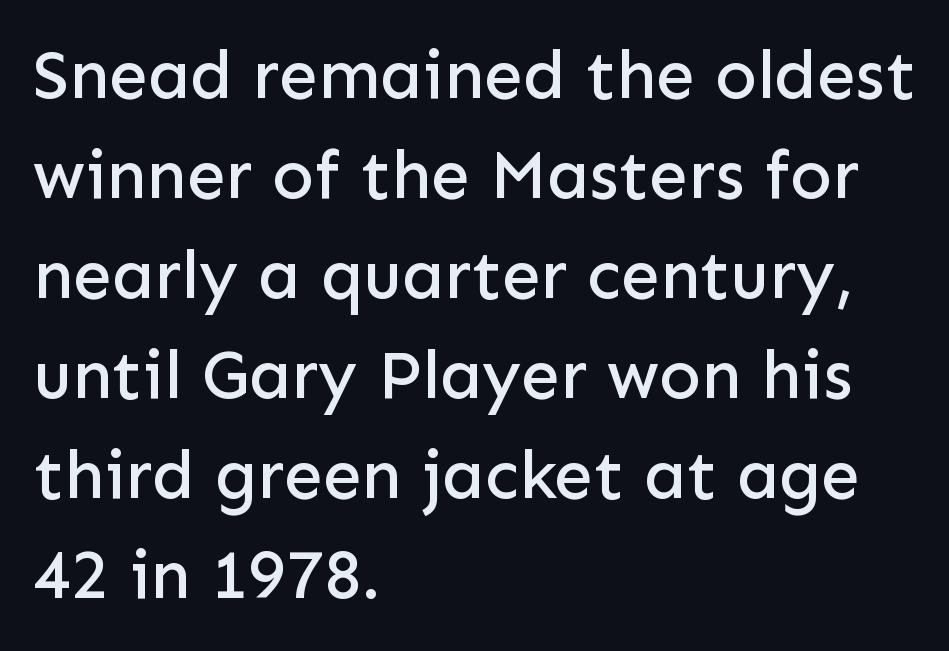
The image shows 69 px sans-serif type, upright; set left-aligned, normal line spacing (1.45x), normal letter spacing, not underlined; low stroke contrast and a medium x-height.
